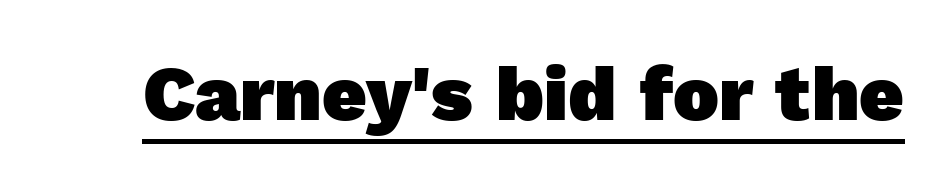
{"serif": "no", "bold": "yes", "weight": "heavy", "width": "normal", "x_height": "medium", "monospaced": "no", "underline": "yes", "letter_spacing": "normal", "letter_spacing_em": 0.0, "glyph_px": 77}
